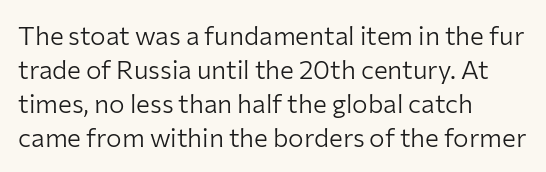
Descenders are the only things crossing below the line. All the whitespace from short lines collects on the right. Characters remain perfectly vertical along every line. The letters sit at their default tracking, neither squeezed nor spread.
